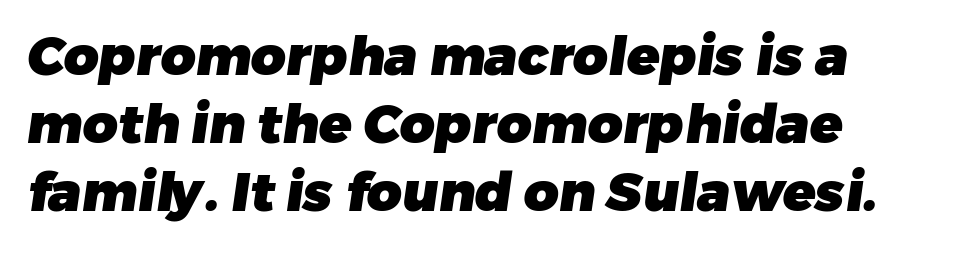
{"serif": "no", "bold": "yes", "weight": "heavy", "width": "normal", "stroke_contrast": "low", "x_height": "medium", "monospaced": "no", "underline": "no", "align": "left", "line_spacing": "normal", "line_spacing_ratio": 1.26, "letter_spacing": "normal", "letter_spacing_em": 0.0, "glyph_px": 54}
